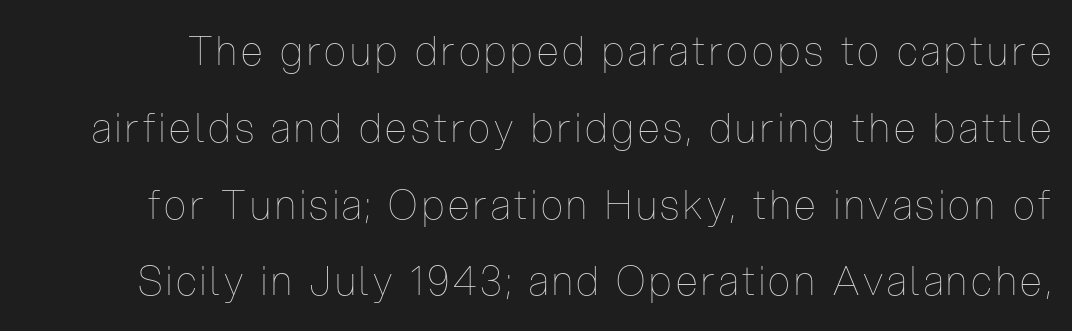
Q: Is the text bold? A: No.
Q: Is the text italic (slanted)? A: No, it is upright.
Q: Is the text underlined? A: No.
Q: Is the spacing between lines tight, normal or loose? A: Loose.
Q: Width (condensed, normal, or wide)? A: Condensed.
Q: Stroke contrast? A: Low.
Q: x-height? A: Medium.
Q: Monospaced? A: No.
